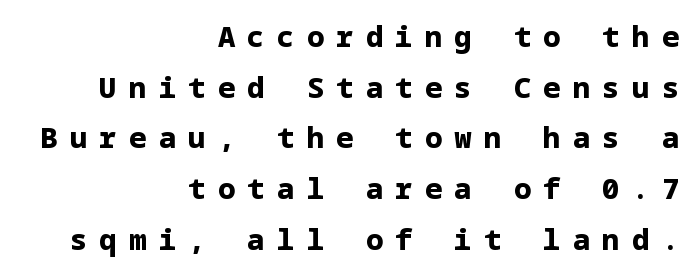
In CSS terms this would be text-align: right. A typesetter would mark this as roman, not italic. The sample has been set heavy, in full bold. Rule under the text: the space is simply empty. Someone cranked the tracking dial way up on this one.
